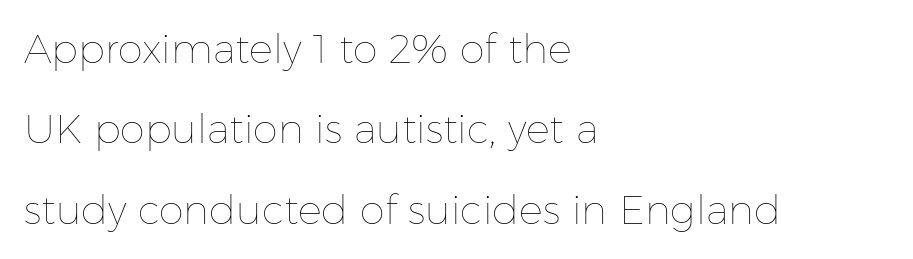
Q: Is the text bold? A: No.
Q: Is the text italic (slanted)? A: No, it is upright.
Q: Is the text underlined? A: No.
Q: How is the paragraph aligned? A: Left-aligned.
Q: Is the spacing between letters normal or unusually wide? A: Normal.
Q: Is the spacing between lines tight, normal or loose? A: Loose.
Q: Width (condensed, normal, or wide)? A: Normal.
Q: Stroke contrast? A: Low.
Q: x-height? A: Medium.
Q: Monospaced? A: No.
